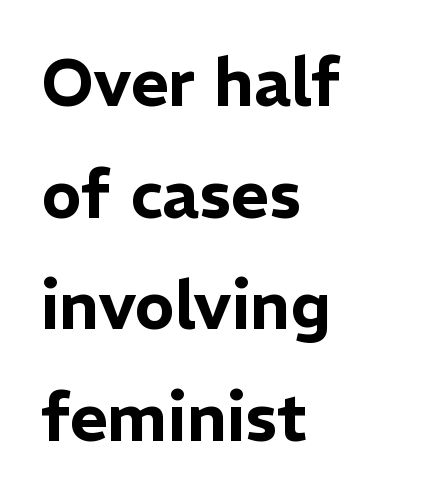
{"serif": "no", "italic": "no", "width": "normal", "stroke_contrast": "low", "x_height": "medium", "monospaced": "no", "underline": "no", "align": "left", "line_spacing": "normal", "line_spacing_ratio": 1.69, "letter_spacing": "normal", "letter_spacing_em": 0.0, "glyph_px": 66}
